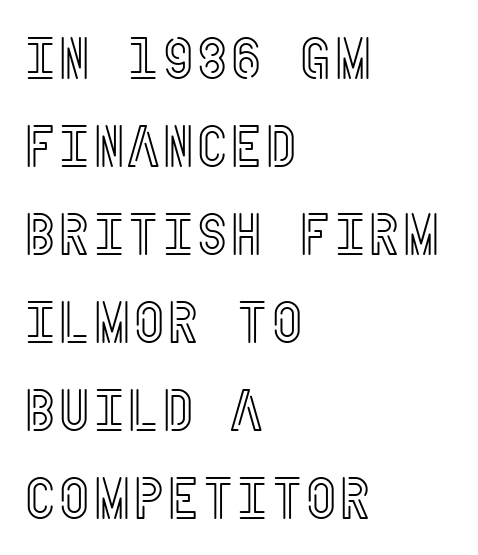
{"italic": "no", "width": "condensed", "x_height": "large", "underline": "no", "align": "left", "line_spacing": "normal", "line_spacing_ratio": 1.49, "letter_spacing": "normal", "letter_spacing_em": 0.0, "glyph_px": 59}
